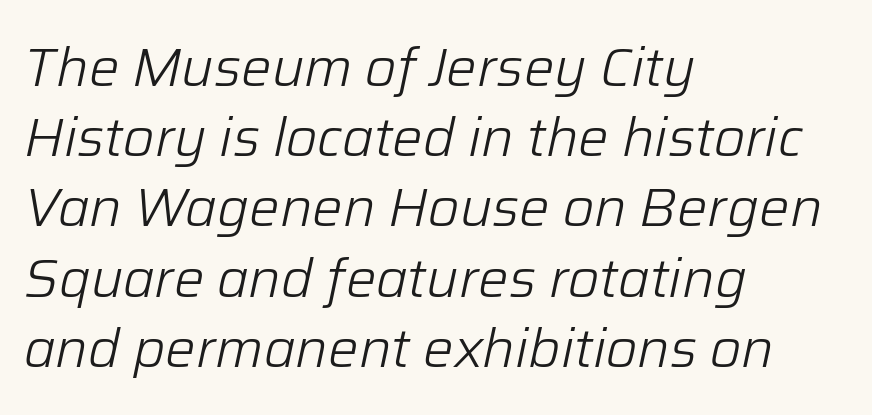
One glance says typical: line gaps are just what's usual. Line beginnings align vertically; line endings do not. The characters are drawn with everyday or finer stroke widths. These lines keep a tight, regular rhythm from letter to letter. Each letter keeps its own natural width here, so spacing adapts to shape. Slanted lettering throughout.
